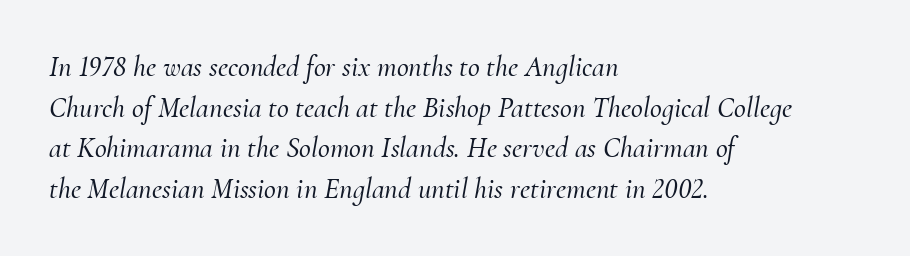
Q: Is the text italic (slanted)? A: Yes, it leans right by about 10 degrees.
Q: Is the typeface a serif or a sans-serif typeface? A: Serif.
Q: Is the text underlined? A: No.
Q: How is the paragraph aligned? A: Left-aligned.
Q: Is the spacing between letters normal or unusually wide? A: Normal.
Q: Is the spacing between lines tight, normal or loose? A: Normal.
Q: Width (condensed, normal, or wide)? A: Normal.
Q: Stroke contrast? A: Medium.
Q: x-height? A: Small.
Q: Monospaced? A: No.
